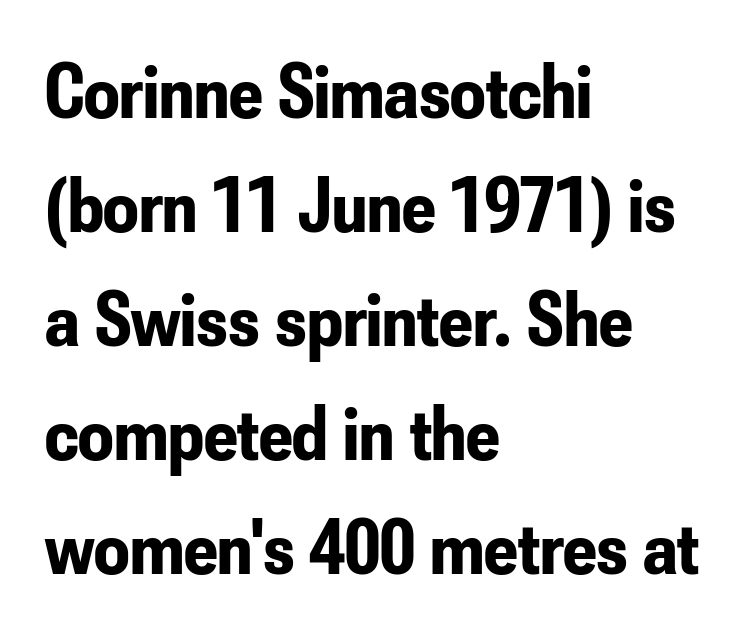
The image shows 78 px bold, condensed sans-serif type, upright; set left-aligned, normal line spacing (1.46x), normal letter spacing, not underlined; low stroke contrast and a small x-height.
